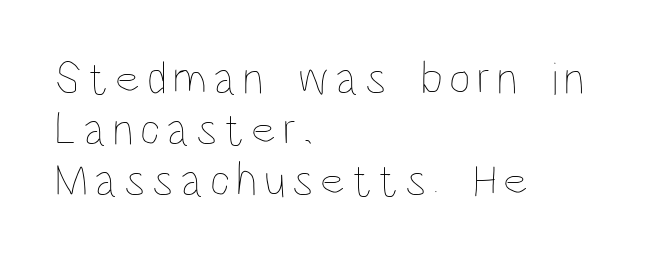
The image shows 47 px thin, condensed type, upright; set left-aligned, tight line spacing (1.09x), not underlined; low stroke contrast and a large x-height.
